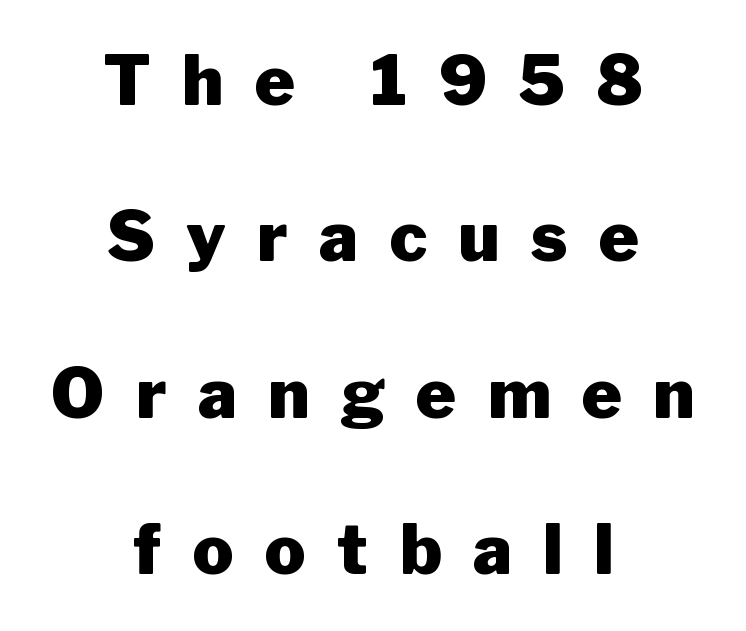
Q: Is the text bold? A: Yes.
Q: Is the text italic (slanted)? A: No, it is upright.
Q: Is the typeface a serif or a sans-serif typeface? A: Sans-serif.
Q: Is the text underlined? A: No.
Q: How is the paragraph aligned? A: Centered.
Q: Is the spacing between letters normal or unusually wide? A: Unusually wide.
Q: Is the spacing between lines tight, normal or loose? A: Loose.
Q: Width (condensed, normal, or wide)? A: Normal.
Q: Stroke contrast? A: Low.
Q: x-height? A: Medium.
Q: Monospaced? A: No.
